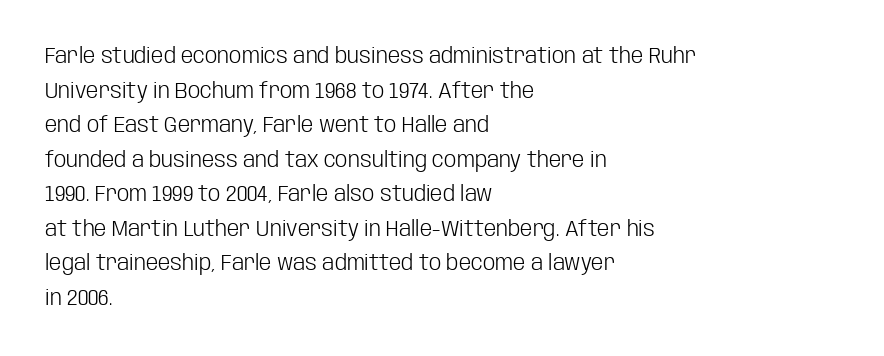
{"italic": "no", "bold": "no", "underline": "no", "align": "left", "line_spacing": "normal", "line_spacing_ratio": 1.57, "letter_spacing": "normal", "letter_spacing_em": 0.0, "glyph_px": 22}
